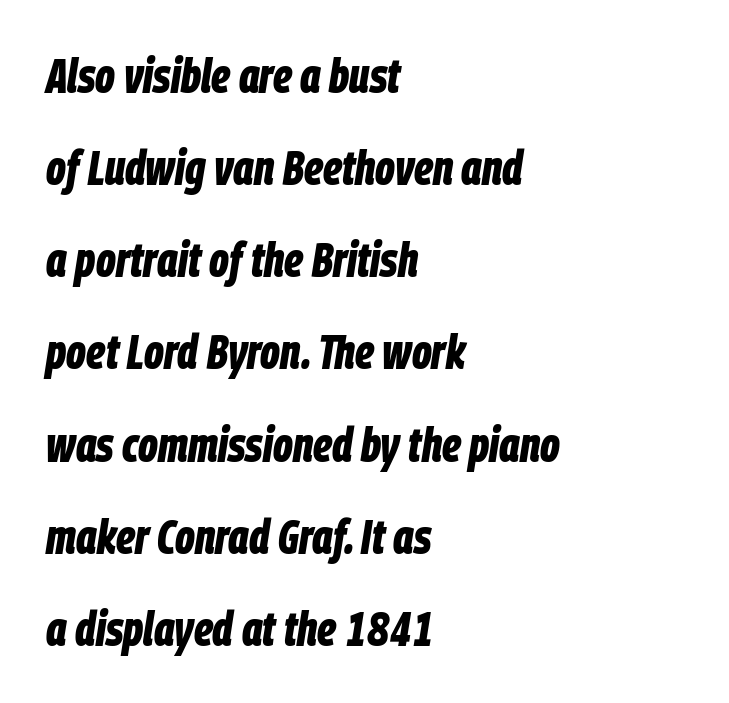
The image shows 48 px bold, condensed type, italic (leaning right); set left-aligned, loose line spacing (1.92x), normal letter spacing, not underlined; low stroke contrast and a large x-height.
